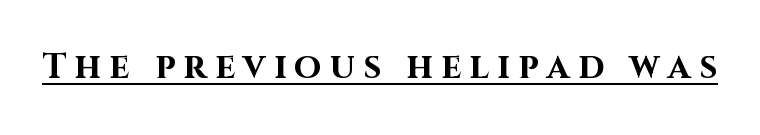
The image shows 35 px bold sans-serif type, upright; set unusually wide letter spacing (+0.24 em), underlined; high stroke contrast and a large x-height.
